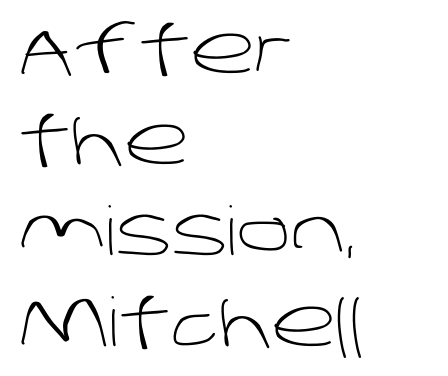
Q: Is the text bold? A: No.
Q: Is the typeface a serif or a sans-serif typeface? A: Sans-serif.
Q: Is the text underlined? A: No.
Q: How is the paragraph aligned? A: Left-aligned.
Q: Is the spacing between letters normal or unusually wide? A: Normal.
Q: Is the spacing between lines tight, normal or loose? A: Normal.
Q: Width (condensed, normal, or wide)? A: Normal.
Q: Stroke contrast? A: Low.
Q: x-height? A: Large.
Q: Monospaced? A: No.
